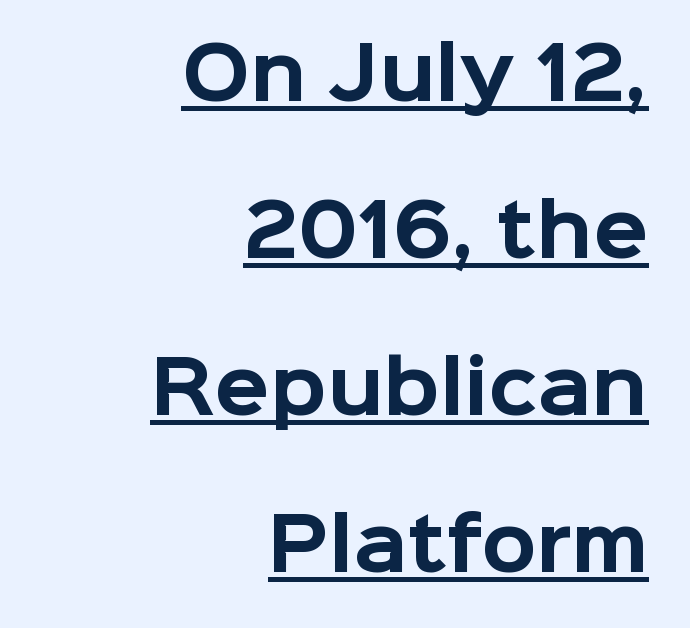
{"serif": "no", "italic": "no", "bold": "yes", "weight": "bold", "width": "normal", "stroke_contrast": "low", "x_height": "medium", "monospaced": "no", "underline": "yes", "align": "right", "line_spacing": "loose", "line_spacing_ratio": 2.18, "letter_spacing": "normal", "letter_spacing_em": 0.0, "glyph_px": 72}
